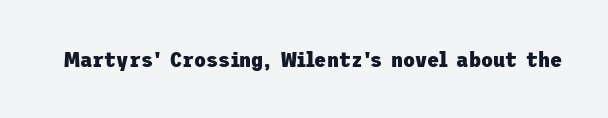
The image shows 22 px bold type, upright; set normal letter spacing, not underlined.
